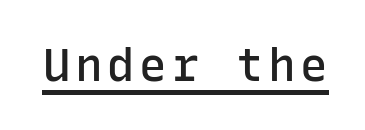
Q: Is the text bold? A: Semi-bold.
Q: Is the text italic (slanted)? A: No, it is upright.
Q: Is the typeface a serif or a sans-serif typeface? A: Sans-serif.
Q: Is the text underlined? A: Yes.
Q: Width (condensed, normal, or wide)? A: Normal.
Q: Stroke contrast? A: Low.
Q: x-height? A: Medium.
Q: Monospaced? A: Yes.
